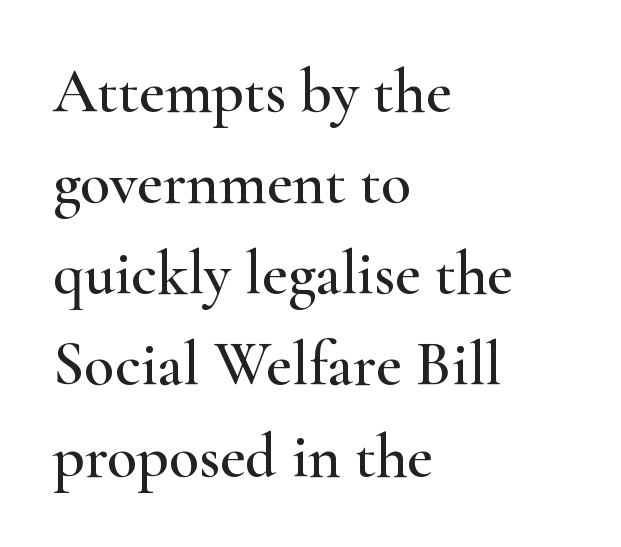
The image shows 62 px wide serif type, upright; set left-aligned, normal line spacing (1.47x), normal letter spacing, not underlined; high stroke contrast and a small x-height.
